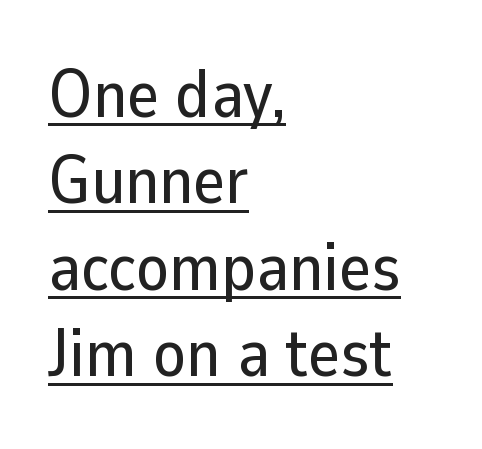
Tall strokes in this sample are plumb rather than angled. The passage shown is typed in a proportional face where columns would drift. Alignment: flush left. What decoration does the sample have? An underline. To sum up the face: it is a sans, with no serifs. Leading matches the norm, producing a regular column.
